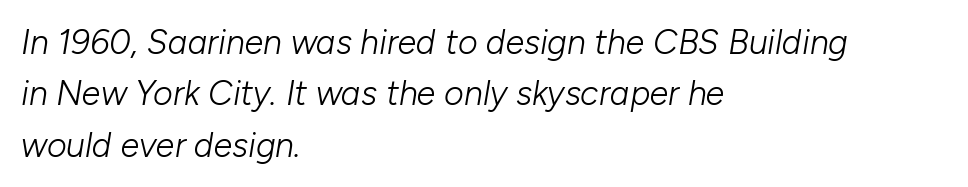
Type without underlining. The text block is weighted toward the left margin, trailing off unevenly rightward. The leading is moderate, giving the passage an even texture. Each stroke keeps to a modest, everyday thickness or less. Think of a printed novel: that variable character pitch is what you see here. Spacing between characters is what you'd get straight out of the box.
